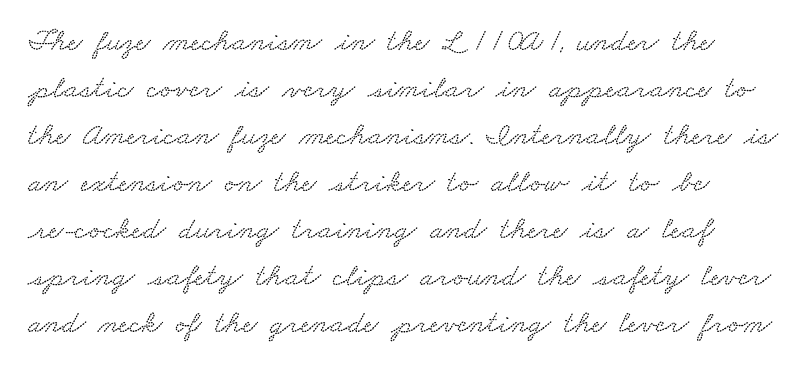
{"serif": "yes", "width": "wide", "stroke_contrast": "medium", "x_height": "small", "monospaced": "no", "underline": "no", "line_spacing": "normal", "line_spacing_ratio": 1.47, "letter_spacing": "normal", "letter_spacing_em": 0.0, "glyph_px": 32}
